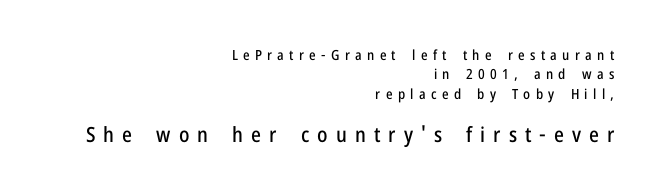
The image shows 21 px text type, upright; set right-aligned, normal line spacing (1.38x), unusually wide letter spacing (+0.38 em), not underlined; the second (bottom) block is 1.5x larger.
